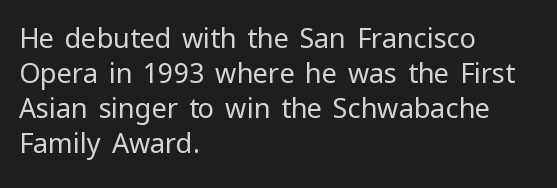
{"italic": "no", "bold": "no", "underline": "no", "align": "left", "line_spacing": "normal", "line_spacing_ratio": 1.3, "letter_spacing": "normal", "letter_spacing_em": 0.0, "glyph_px": 27}
